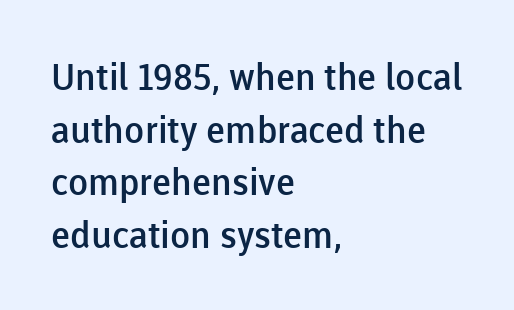
Left-aligned paragraph, ragged on the right. I'd call this a sans setting — the letters go barefoot. Compared with typical paragraphs, the rows here are spaced about the same. Underline: absent. I'd describe the lettering as semibold — firm but not a full bold. Designer's note — italics off, roman on.
